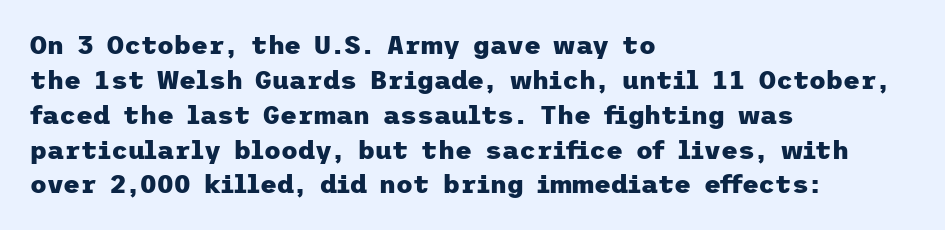
The image shows 26 px bold type, upright; set left-aligned, normal line spacing (1.34x), normal letter spacing, not underlined.
